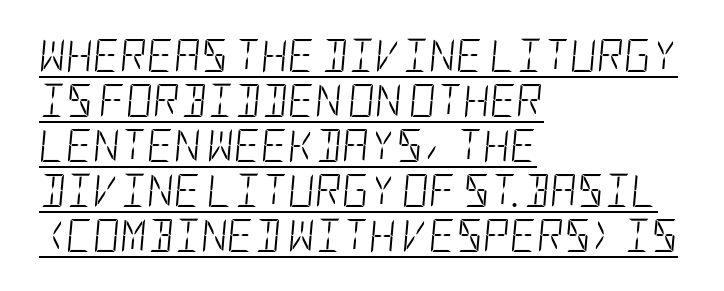
{"italic": "yes", "lean": "right", "slant_degrees": 5, "bold": "no", "weight": "light", "width": "condensed", "stroke_contrast": "low", "x_height": "large", "underline": "yes", "align": "left", "line_spacing": "normal", "line_spacing_ratio": 1.36, "letter_spacing": "normal", "letter_spacing_em": 0.0, "glyph_px": 33}
